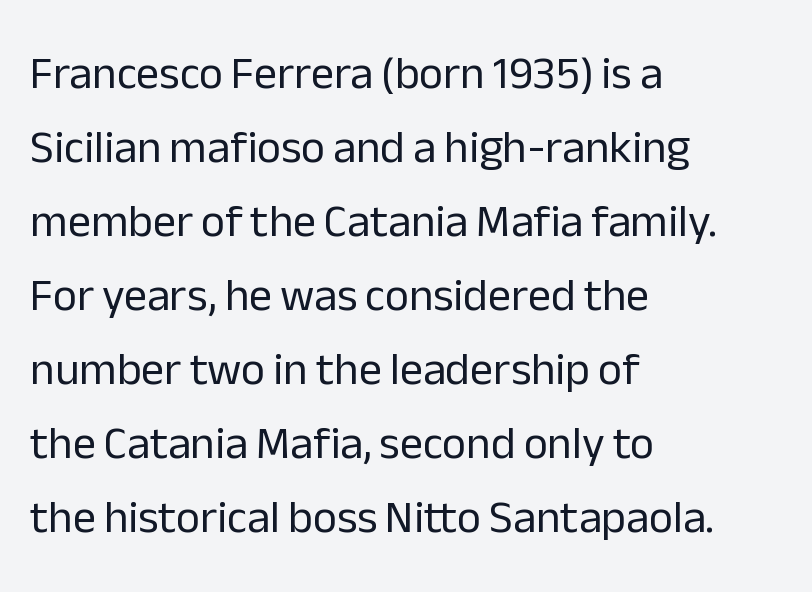
{"serif": "no", "italic": "no", "bold": "no", "weight": "regular", "width": "normal", "stroke_contrast": "low", "x_height": "medium", "monospaced": "no", "underline": "no", "align": "left", "line_spacing": "normal", "line_spacing_ratio": 1.61, "letter_spacing": "normal", "letter_spacing_em": 0.0, "glyph_px": 46}
